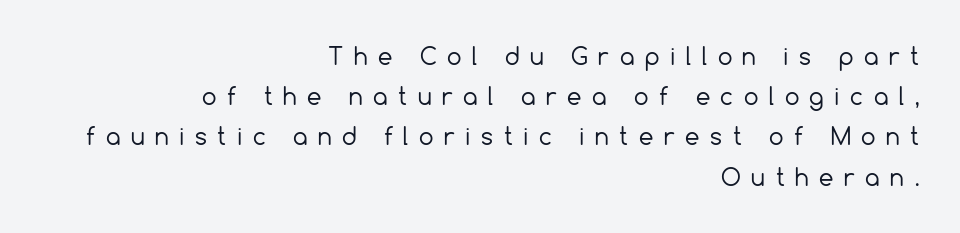
Q: Is the text bold? A: No.
Q: Is the text italic (slanted)? A: No, it is upright.
Q: Is the text underlined? A: No.
Q: How is the paragraph aligned? A: Right-aligned.
Q: Is the spacing between letters normal or unusually wide? A: Unusually wide.
